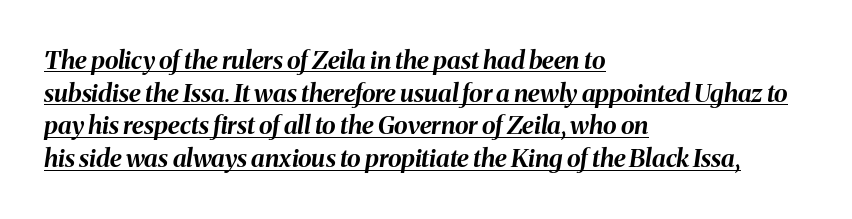
The passage shown is emphatically bold. Short and long lines alike share a common starting point at left. Line spacing here is normal. The words here are underlined. It's the slanting kind of type. How are the letters spaced? Ordinarily, with no added tracking.
